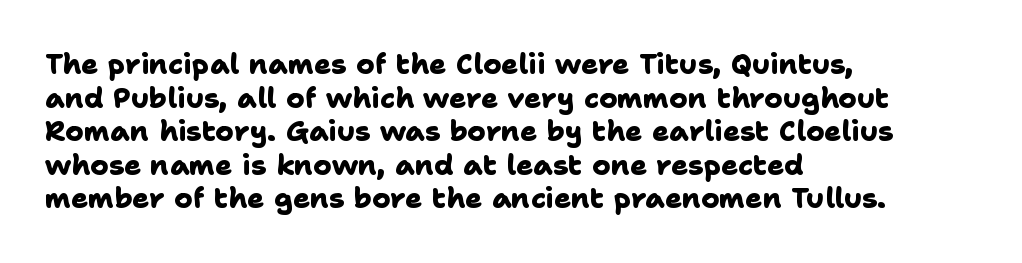
Nope, no serifs anywhere on these letters. Default kerning and tracking; the words read as compact shapes. This sample has the flowing, uneven cadence of proportional lettering. Casual observation: everything's shoved over to the left. Typesetter's note: full bold, strokes at maximum text heaviness.
